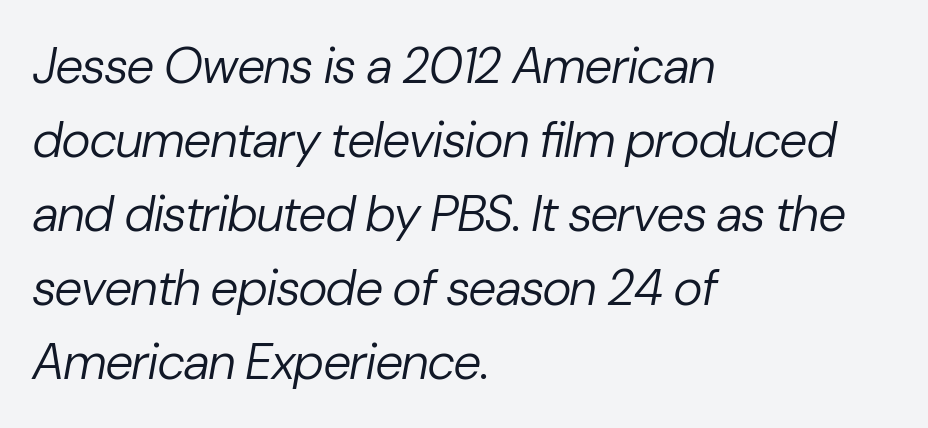
Q: Is the text bold? A: No.
Q: Is the text italic (slanted)? A: Yes, it leans right by about 10 degrees.
Q: Is the text underlined? A: No.
Q: How is the paragraph aligned? A: Left-aligned.
Q: Is the spacing between letters normal or unusually wide? A: Normal.
Q: Is the spacing between lines tight, normal or loose? A: Normal.
Q: Width (condensed, normal, or wide)? A: Normal.
Q: Stroke contrast? A: Low.
Q: x-height? A: Medium.
Q: Monospaced? A: No.
